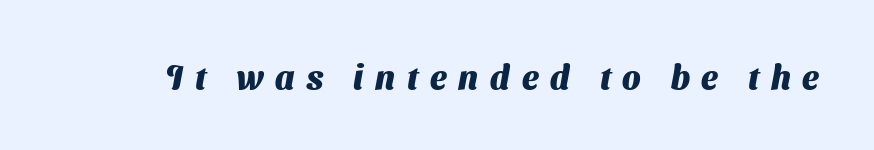
Q: Is the text bold? A: Yes.
Q: Is the typeface a serif or a sans-serif typeface? A: Sans-serif.
Q: Is the text underlined? A: No.
Q: Is the spacing between letters normal or unusually wide? A: Unusually wide.
Q: Width (condensed, normal, or wide)? A: Normal.
Q: Stroke contrast? A: Medium.
Q: x-height? A: Medium.
Q: Monospaced? A: No.
